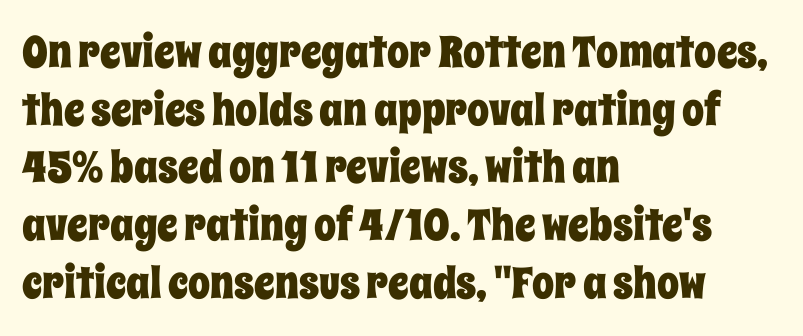
Notice how the stems are strictly vertical — no italics here. The passage shown has conventional tracking throughout. The strip under each line holds only bare page. Regular leading. A student would call this left alignment; a typographer would say flush left, rag right.
